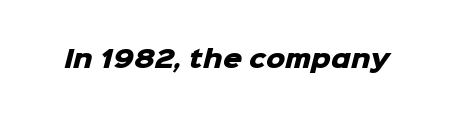
Standard letterfit; no display-style spreading of the glyphs. What weight is shown? A full bold with thick strokes. Has an underline been added? It has not.
